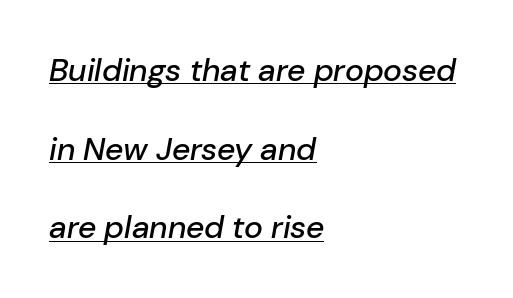
Every character sits at an angle, as italics do. Is there much room between lines? Yes — plenty of vertical air separates them. A classic flush-left, rag-right setting is used for this passage. Tracking here is standard; glyphs follow each other at the usual distance. Check the space under the baseline: a stroke is drawn there. Proportional: the letters do not fall into vertical columns.
